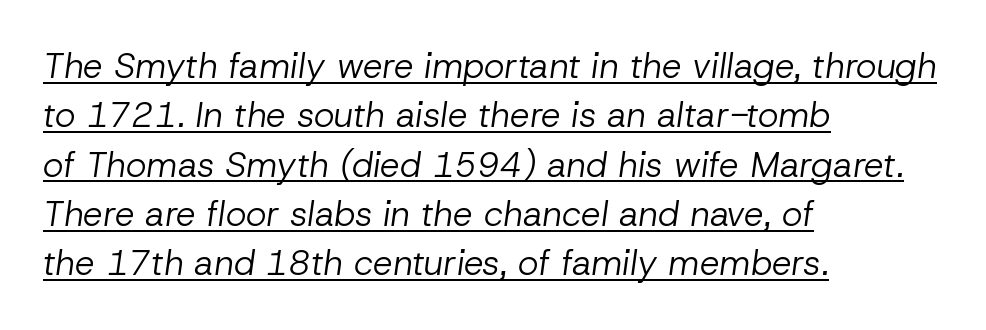
The compositor pushed each line to the left boundary. Posture: slanted. These glyphs show unthickened strokes, regular width or finer. The rendering uses a moderate line-height, typical for paragraphs. Here the designer chose a conventional face with non-uniform glyph widths. The face used here is rendered with its standard letterfit.
